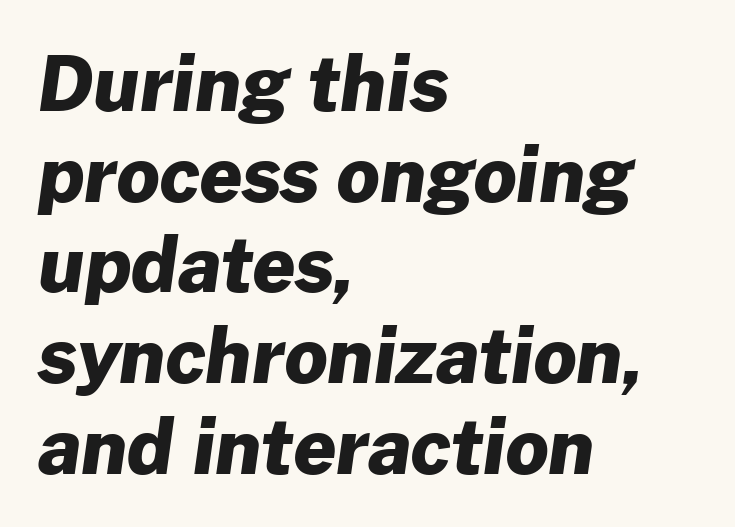
Q: Is the text bold? A: Yes.
Q: Is the typeface a serif or a sans-serif typeface? A: Sans-serif.
Q: Is the text underlined? A: No.
Q: How is the paragraph aligned? A: Left-aligned.
Q: Is the spacing between letters normal or unusually wide? A: Normal.
Q: Width (condensed, normal, or wide)? A: Normal.
Q: Stroke contrast? A: Low.
Q: x-height? A: Medium.
Q: Monospaced? A: No.
